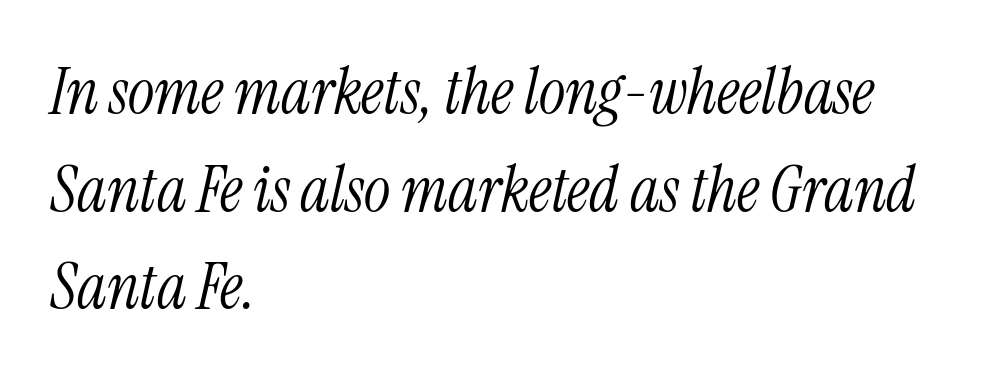
{"serif": "yes", "italic": "yes", "lean": "right", "slant_degrees": 13, "bold": "no", "weight": "light", "width": "condensed", "stroke_contrast": "medium", "x_height": "medium", "monospaced": "no", "underline": "no", "align": "left", "line_spacing": "normal", "line_spacing_ratio": 1.55, "letter_spacing": "normal", "letter_spacing_em": 0.0, "glyph_px": 63}
